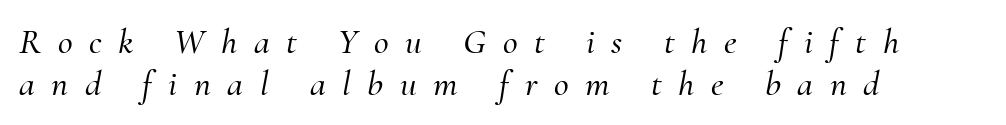
{"serif": "yes", "italic": "yes", "lean": "right", "slant_degrees": 10, "width": "normal", "stroke_contrast": "medium", "x_height": "small", "monospaced": "no", "underline": "no", "align": "left", "line_spacing_ratio": 1.16, "letter_spacing": "wide", "letter_spacing_em": 0.46, "glyph_px": 36}
